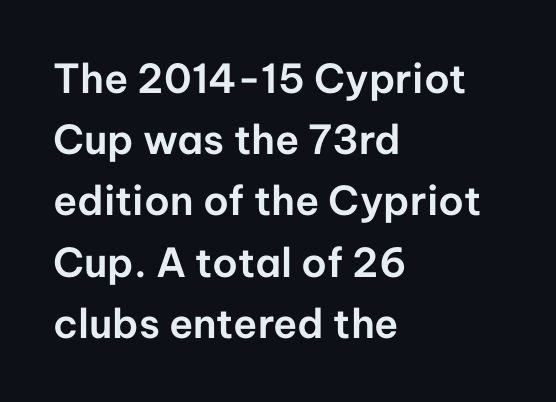
The image shows 40 px sans-serif type, upright; set left-aligned, normal line spacing (1.53x), normal letter spacing, not underlined; low stroke contrast and a medium x-height.
